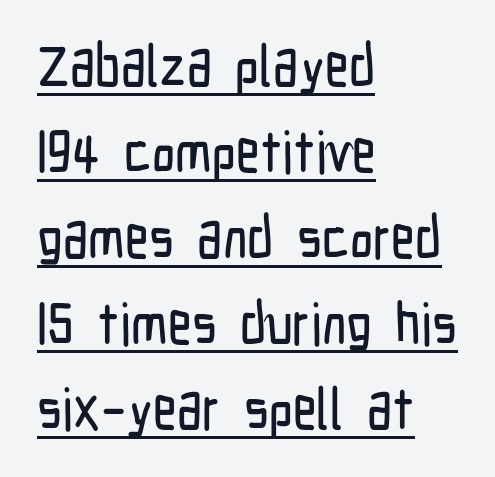
Glyph-to-glyph distance matches everyday printed text. Line spacing here is normal. This rendering uses left alignment, leaving the right contour irregular. Note: no serifs on the glyphs. Ordinary non-slanted type is in use.
